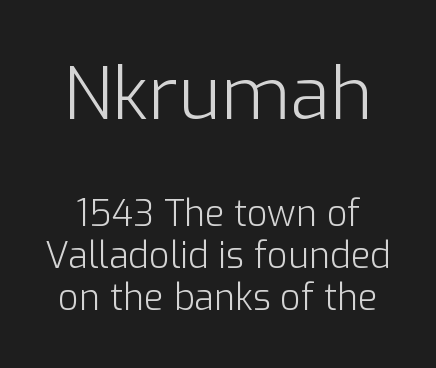
The image shows 73 px light sans-serif type, upright; set line spacing 1.17x, normal letter spacing, not underlined; the first (top) block is 2.03x larger; low stroke contrast and a medium x-height.
